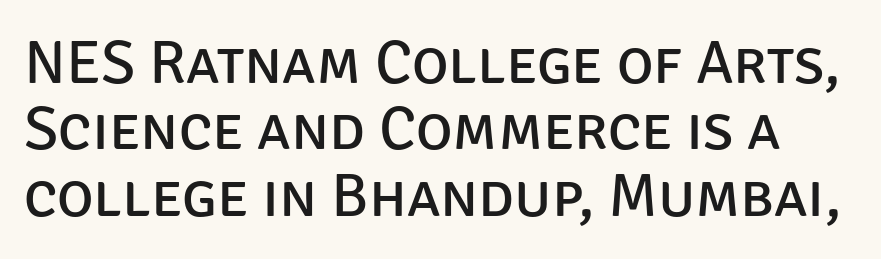
Q: Is the text bold? A: No.
Q: Is the text italic (slanted)? A: No, it is upright.
Q: Is the typeface a serif or a sans-serif typeface? A: Sans-serif.
Q: Is the text underlined? A: No.
Q: Is the spacing between letters normal or unusually wide? A: Normal.
Q: Is the spacing between lines tight, normal or loose? A: Tight.
Q: Width (condensed, normal, or wide)? A: Normal.
Q: Stroke contrast? A: Low.
Q: x-height? A: Large.
Q: Monospaced? A: No.
